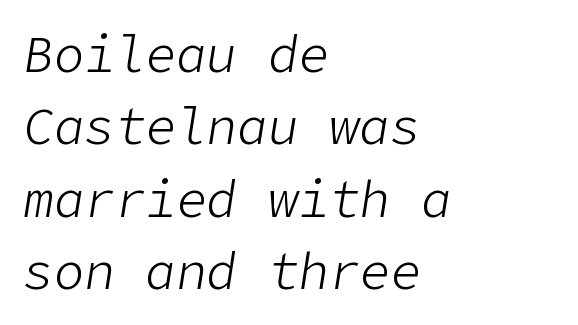
Compared with a centered layout, this one pins lines to the left instead. The text carries the slant typical of an italic or oblique font. Each stroke keeps to a modest, everyday thickness or less. Notice how descenders clear the ascenders below comfortably — that's standard leading. Default kerning and tracking; the words read as compact shapes.
